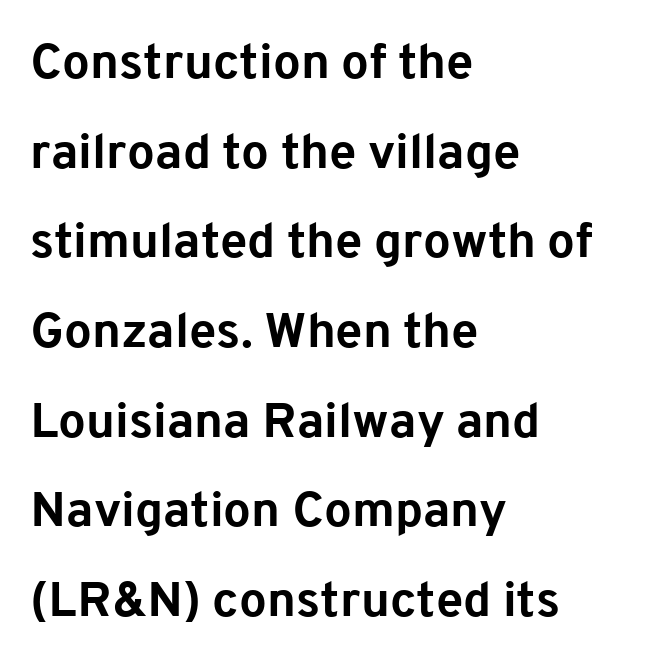
Q: Is the text bold? A: Yes.
Q: Is the text italic (slanted)? A: No, it is upright.
Q: Is the typeface a serif or a sans-serif typeface? A: Sans-serif.
Q: Is the text underlined? A: No.
Q: How is the paragraph aligned? A: Left-aligned.
Q: Is the spacing between letters normal or unusually wide? A: Normal.
Q: Width (condensed, normal, or wide)? A: Normal.
Q: Stroke contrast? A: Low.
Q: x-height? A: Medium.
Q: Monospaced? A: No.
